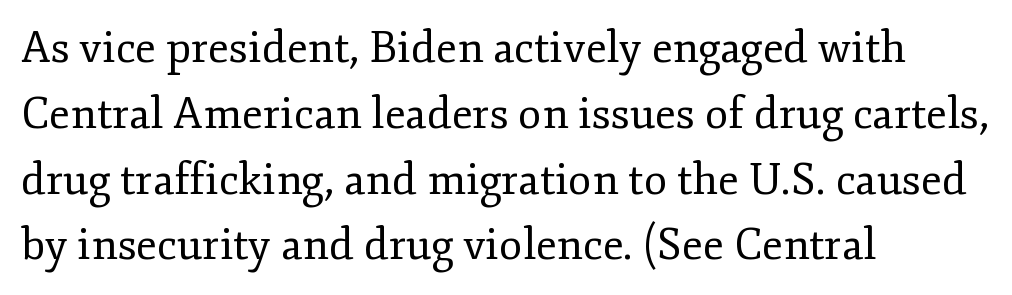
Notice how descenders clear the ascenders below comfortably — that's standard leading. Ascenders rise straight up at ninety degrees. The text was rendered using a seriffed face with decorative stroke endings. The specimen omits any rule beneath the text block's lines. Which margin do the lines hug? The left one — the right edge is uneven.
